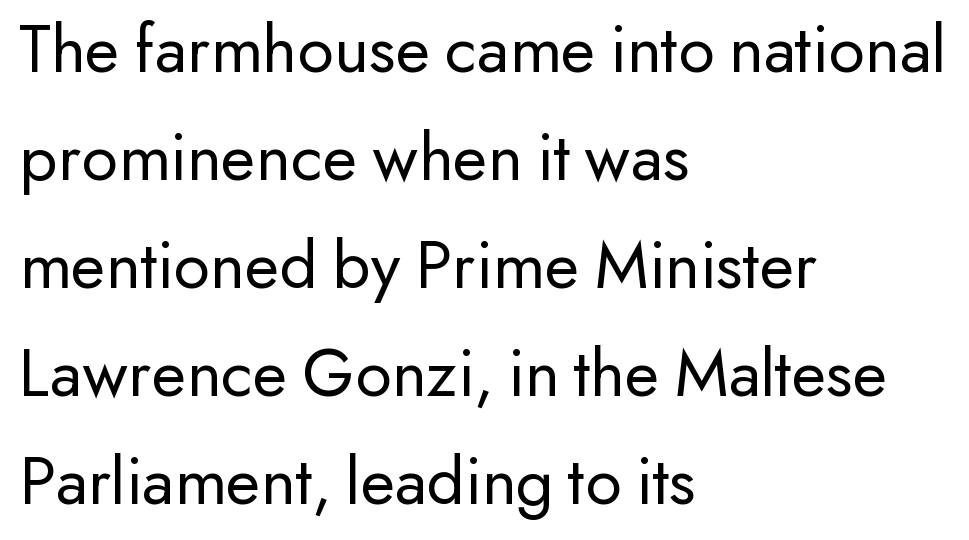
{"serif": "no", "italic": "no", "bold": "no", "weight": "regular", "width": "normal", "stroke_contrast": "low", "x_height": "small", "monospaced": "no", "underline": "no", "align": "left", "line_spacing": "normal", "line_spacing_ratio": 1.52, "letter_spacing": "normal", "letter_spacing_em": 0.0, "glyph_px": 71}
